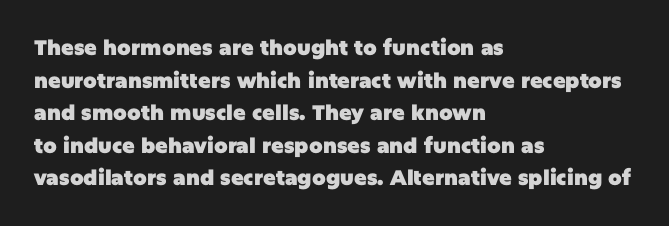
Q: Is the text bold? A: Yes.
Q: Is the text italic (slanted)? A: No, it is upright.
Q: Is the text underlined? A: No.
Q: How is the paragraph aligned? A: Left-aligned.
Q: Is the spacing between letters normal or unusually wide? A: Normal.
Q: Is the spacing between lines tight, normal or loose? A: Normal.
